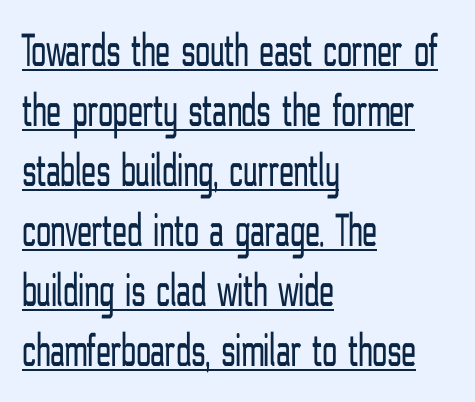
On a weight scale, this lands at 450 or below. These lines are rendered in a variable-pitch font. Classification — sans serif. Regarding leading, the lines here are spaced in the standard way.
